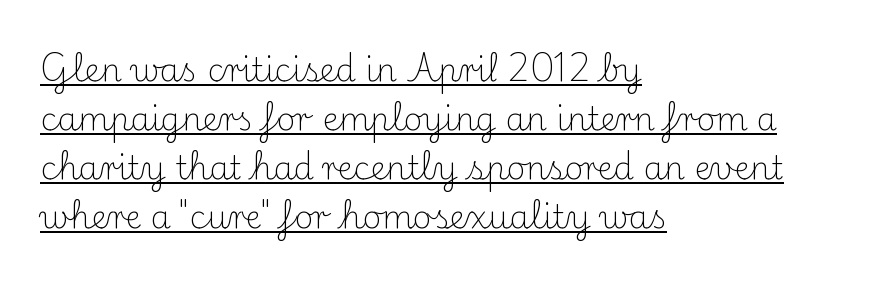
The image shows 32 px light serif type, upright; set left-aligned, normal line spacing (1.53x), normal letter spacing, underlined; medium stroke contrast and a small x-height.
